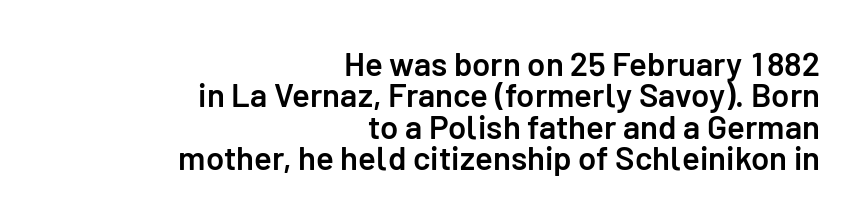
{"serif": "no", "italic": "no", "bold": "semi", "weight": "semibold", "width": "normal", "stroke_contrast": "low", "x_height": "medium", "monospaced": "no", "underline": "no", "align": "right", "line_spacing": "tight", "line_spacing_ratio": 0.95, "letter_spacing": "normal", "letter_spacing_em": 0.0, "glyph_px": 33}
